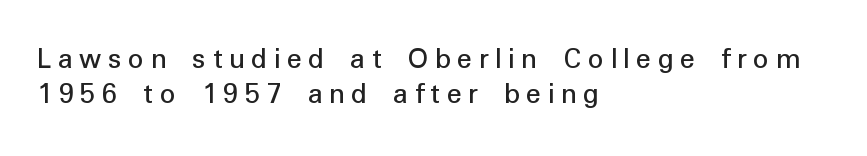
Between one letter and the next there's a generous, obvious gap. This sample uses a sans-serif face. No italicization has been applied; the sample stays upright. Has an underline been added? It has not.
